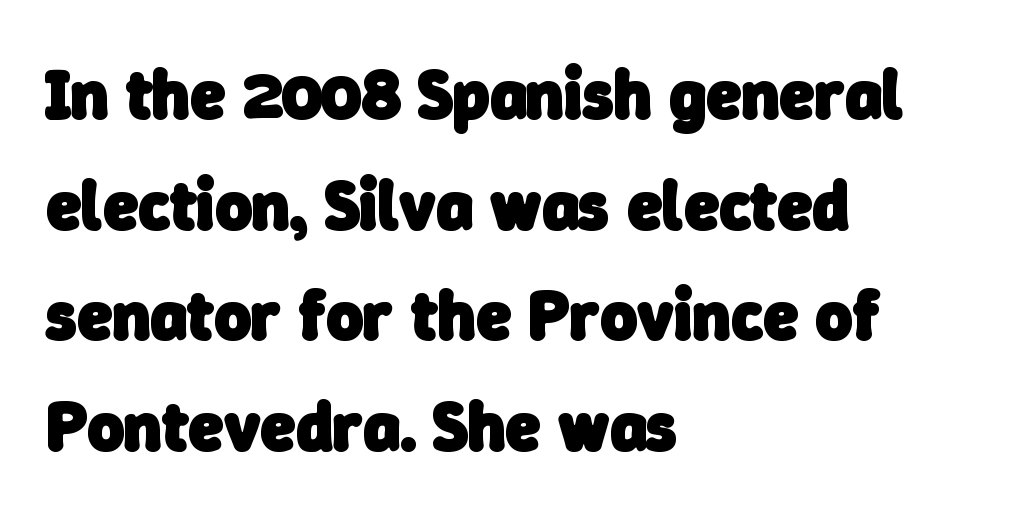
Q: Is the text bold? A: Yes.
Q: Is the typeface a serif or a sans-serif typeface? A: Sans-serif.
Q: Is the text underlined? A: No.
Q: How is the paragraph aligned? A: Left-aligned.
Q: Is the spacing between letters normal or unusually wide? A: Normal.
Q: Is the spacing between lines tight, normal or loose? A: Normal.
Q: Width (condensed, normal, or wide)? A: Normal.
Q: Stroke contrast? A: Low.
Q: x-height? A: Medium.
Q: Monospaced? A: No.
